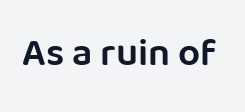
Q: Is the text bold? A: Semi-bold.
Q: Is the text italic (slanted)? A: No, it is upright.
Q: Is the typeface a serif or a sans-serif typeface? A: Sans-serif.
Q: Is the text underlined? A: No.
Q: Is the spacing between letters normal or unusually wide? A: Normal.
Q: Width (condensed, normal, or wide)? A: Normal.
Q: Stroke contrast? A: Low.
Q: x-height? A: Large.
Q: Monospaced? A: No.
